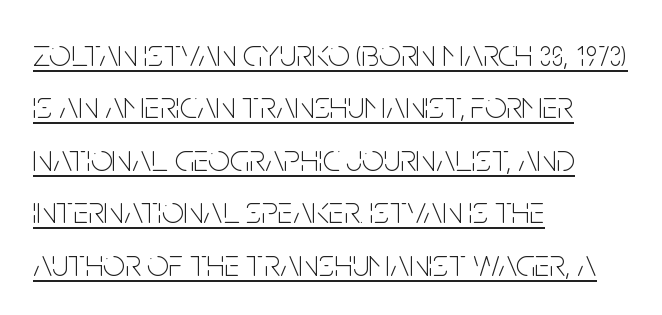
Q: Is the text bold? A: No.
Q: Is the text italic (slanted)? A: No, it is upright.
Q: Is the typeface a serif or a sans-serif typeface? A: Sans-serif.
Q: Is the text underlined? A: Yes.
Q: How is the paragraph aligned? A: Left-aligned.
Q: Is the spacing between letters normal or unusually wide? A: Normal.
Q: Is the spacing between lines tight, normal or loose? A: Normal.
Q: Width (condensed, normal, or wide)? A: Condensed.
Q: Stroke contrast? A: Low.
Q: x-height? A: Large.
Q: Monospaced? A: No.
